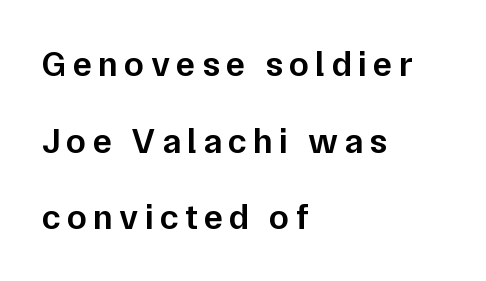
The type family on display is of the sans-serif kind. Posture: vertical. The sample has been set in demibold, a notch under bold. The area under the type is left untouched. A typesetter would call this proportional, since set widths differ per character.
